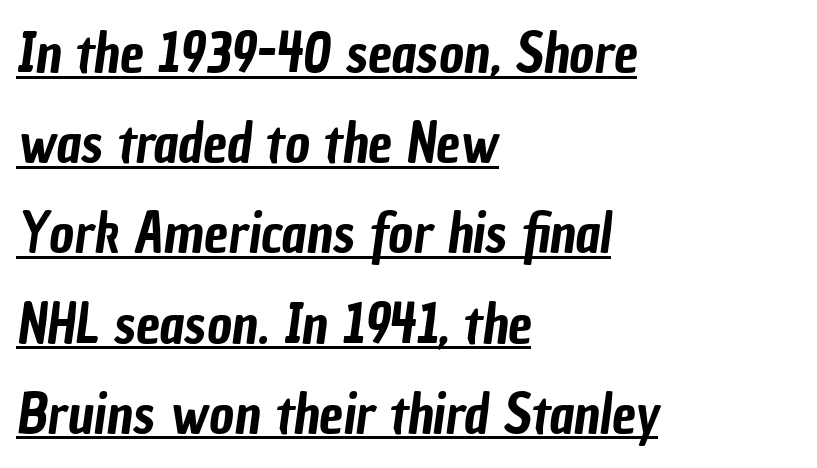
{"serif": "no", "width": "condensed", "stroke_contrast": "low", "x_height": "medium", "monospaced": "no", "underline": "yes", "align": "left", "line_spacing": "normal", "line_spacing_ratio": 1.67, "letter_spacing": "normal", "letter_spacing_em": 0.0, "glyph_px": 54}
